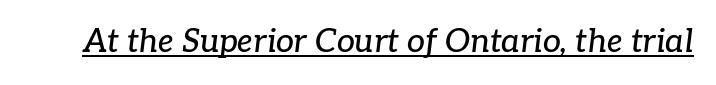
The image shows 32 px serif type, italic (leaning right); set normal letter spacing, underlined; low stroke contrast and a medium x-height.
